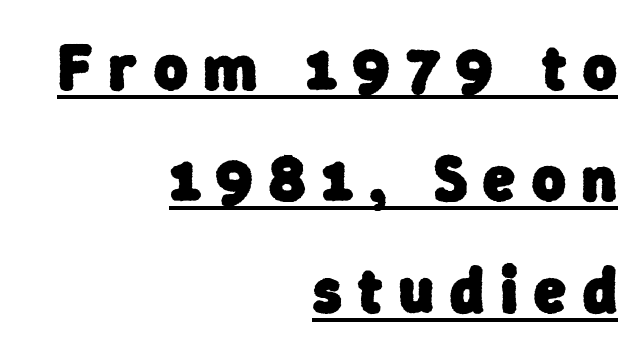
Q: Is the text bold? A: Yes.
Q: Is the typeface a serif or a sans-serif typeface? A: Sans-serif.
Q: Is the text underlined? A: Yes.
Q: How is the paragraph aligned? A: Right-aligned.
Q: Is the spacing between letters normal or unusually wide? A: Unusually wide.
Q: Width (condensed, normal, or wide)? A: Normal.
Q: Stroke contrast? A: Low.
Q: x-height? A: Medium.
Q: Monospaced? A: No.
